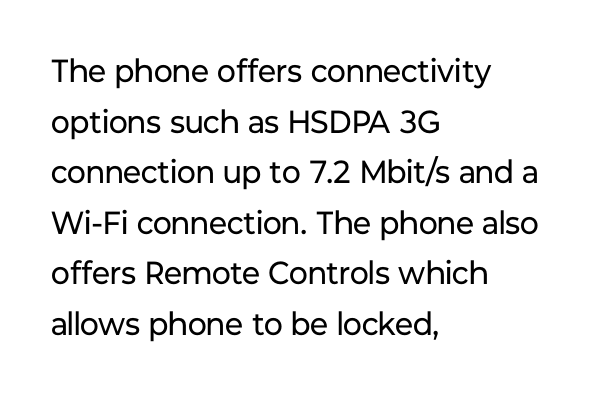
{"serif": "no", "italic": "no", "bold": "no", "weight": "regular", "width": "normal", "stroke_contrast": "low", "x_height": "medium", "monospaced": "no", "underline": "no", "align": "left", "line_spacing": "normal", "line_spacing_ratio": 1.58, "letter_spacing": "normal", "letter_spacing_em": 0.0, "glyph_px": 32}
